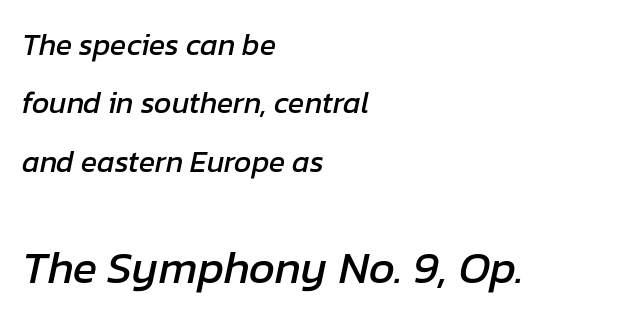
If you drew a line through each stem, it would be angled. Each letter keeps its own natural width here, so spacing adapts to shape. Descender tails drop into unmarked territory. Caption: upper text group reduced, lower text group enlarged. The line-height multiplier appears high, well above default. The rag falls on the right side of this text block.
